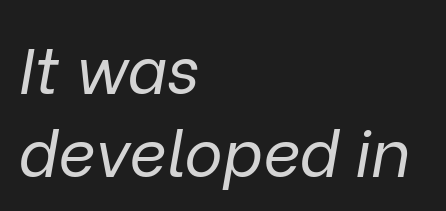
{"italic": "yes", "lean": "right", "slant_degrees": 9, "bold": "no", "weight": "regular", "width": "normal", "stroke_contrast": "low", "x_height": "medium", "monospaced": "no", "underline": "no", "align": "left", "line_spacing": "normal", "line_spacing_ratio": 1.27, "letter_spacing": "normal", "letter_spacing_em": 0.0, "glyph_px": 65}
